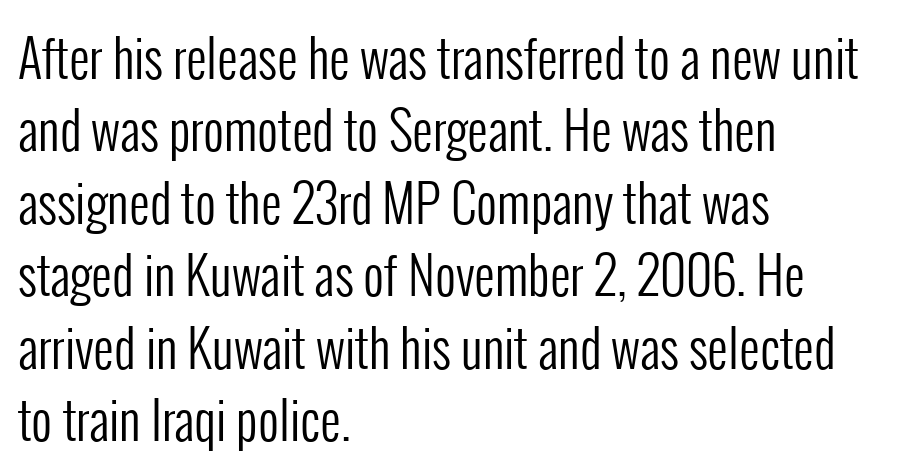
{"serif": "no", "italic": "no", "bold": "no", "weight": "regular", "width": "condensed", "stroke_contrast": "low", "x_height": "medium", "monospaced": "no", "underline": "no", "align": "left", "line_spacing": "normal", "line_spacing_ratio": 1.42, "letter_spacing": "normal", "letter_spacing_em": 0.0, "glyph_px": 51}
